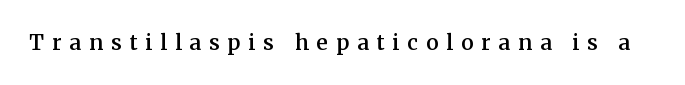
The image shows 21 px text type, upright; set unusually wide letter spacing (+0.38 em), not underlined.
